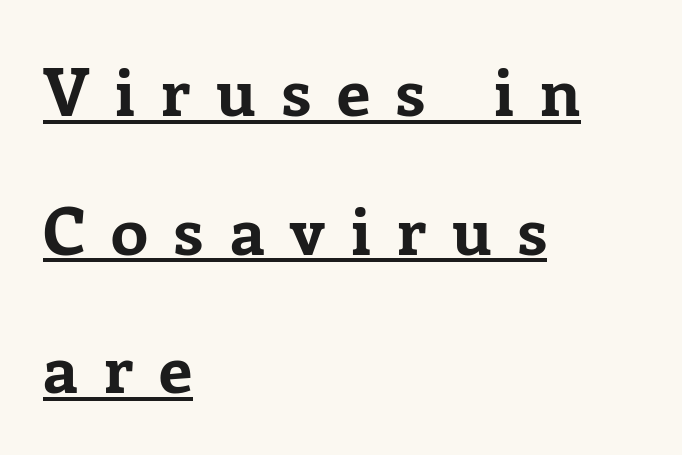
The image shows 67 px bold serif type, upright; set left-aligned, loose line spacing (2.07x), unusually wide letter spacing (+0.39 em), underlined; low stroke contrast and a medium x-height.
